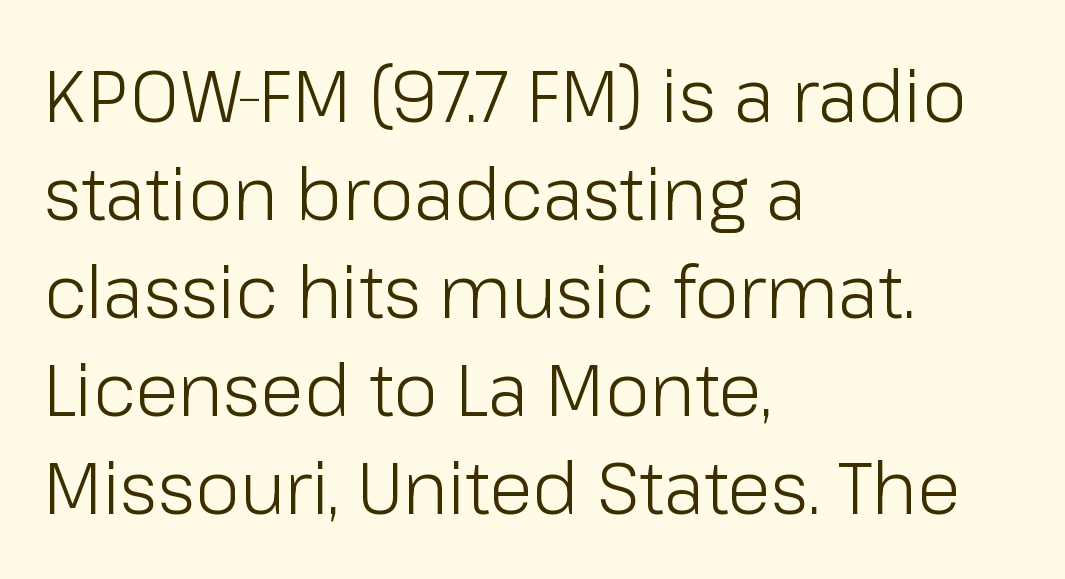
Note the varied advance widths — an 'i' is clearly narrower than an 'm'. Tracking here is standard; glyphs follow each other at the usual distance. Beneath every word, the page is bare. The leading is moderate, giving the passage an even texture. Each line starts at the same left margin while the right side varies.
